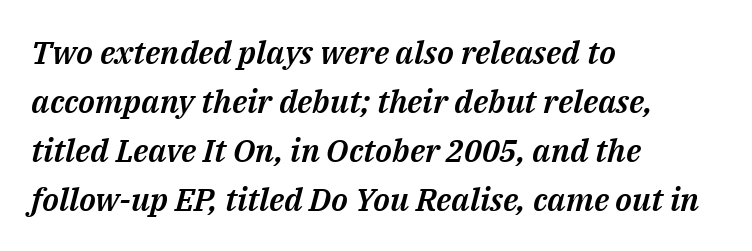
Q: Is the text italic (slanted)? A: Yes, it leans right by about 14 degrees.
Q: Is the text underlined? A: No.
Q: How is the paragraph aligned? A: Left-aligned.
Q: Is the spacing between letters normal or unusually wide? A: Normal.
Q: Is the spacing between lines tight, normal or loose? A: Normal.
Q: Width (condensed, normal, or wide)? A: Normal.
Q: Stroke contrast? A: Medium.
Q: x-height? A: Medium.
Q: Monospaced? A: No.
